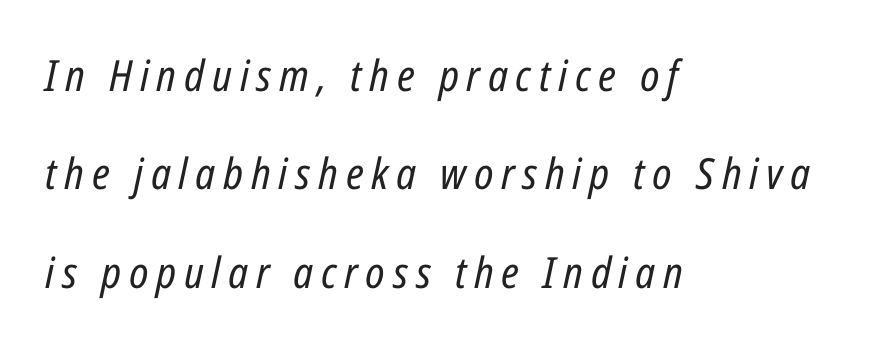
The rendering anchors every line to the left-hand side. The letterforms sit at book weight or below. Check the space under the baseline: it is left empty. Think of a printed novel: that variable character pitch is what you see here.
